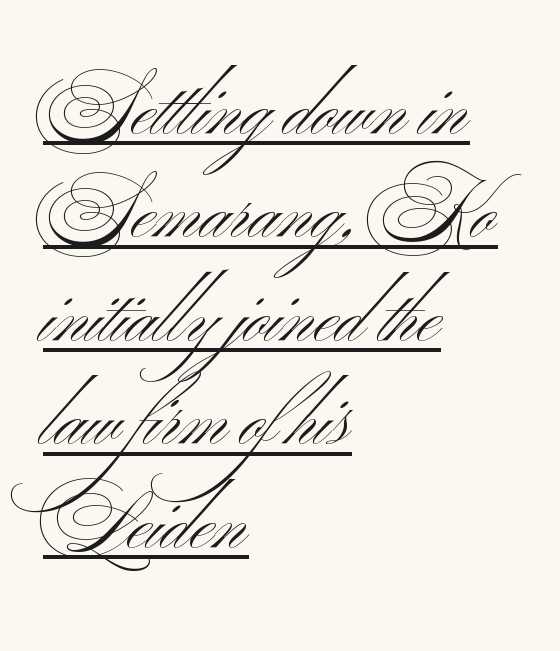
{"serif": "no", "bold": "no", "weight": "light", "width": "wide", "stroke_contrast": "medium", "x_height": "small", "monospaced": "no", "underline": "yes", "align": "left", "line_spacing": "normal", "line_spacing_ratio": 1.31, "letter_spacing": "normal", "letter_spacing_em": 0.0, "glyph_px": 79}
